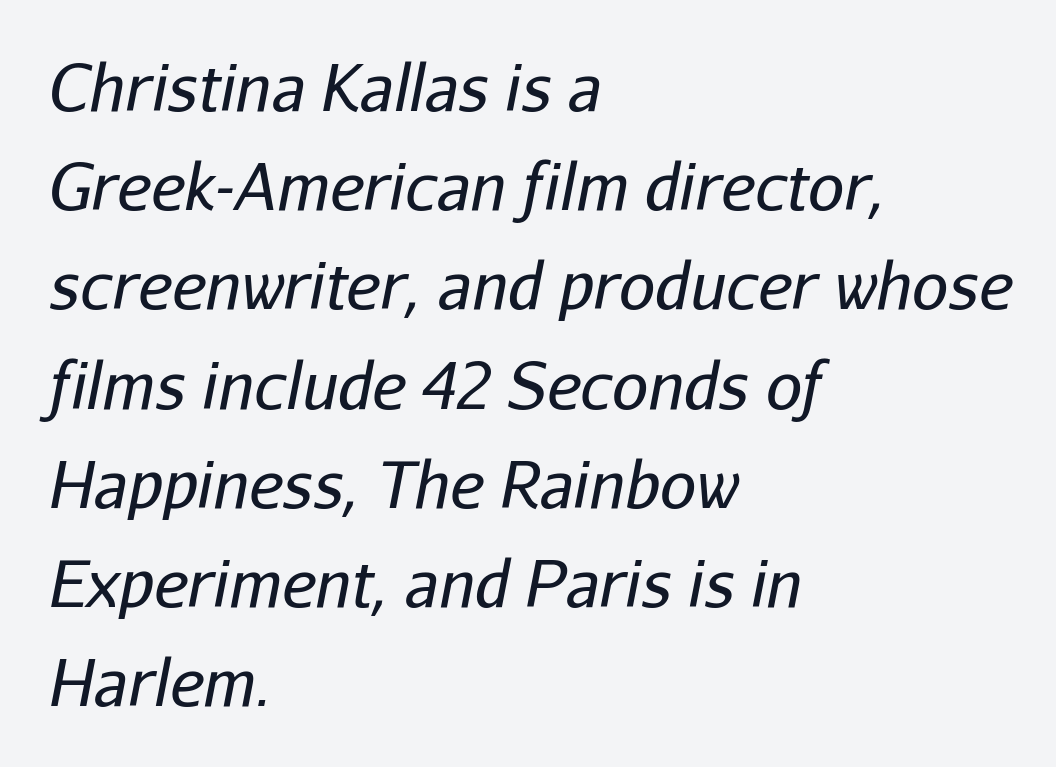
Q: Is the text bold? A: No.
Q: Is the text italic (slanted)? A: Yes, it leans right by about 11 degrees.
Q: Is the text underlined? A: No.
Q: How is the paragraph aligned? A: Left-aligned.
Q: Is the spacing between letters normal or unusually wide? A: Normal.
Q: Is the spacing between lines tight, normal or loose? A: Normal.
Q: Width (condensed, normal, or wide)? A: Normal.
Q: Stroke contrast? A: Low.
Q: x-height? A: Medium.
Q: Monospaced? A: No.
